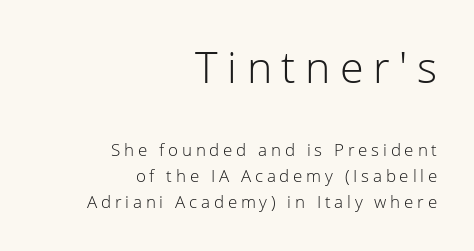
Inter-character spacing is expanded well beyond the font's built-in metrics. The glyphs in this specimen are sans serif. The weight tops out at a normal text grade. Quick note: underline off. The rendering uses natural spacing where letterforms have individual widths.
